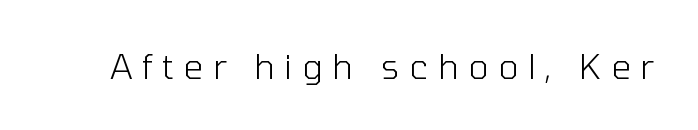
Q: Is the text bold? A: No.
Q: Is the text italic (slanted)? A: No, it is upright.
Q: Is the typeface a serif or a sans-serif typeface? A: Sans-serif.
Q: Is the text underlined? A: No.
Q: Is the spacing between letters normal or unusually wide? A: Unusually wide.
Q: Width (condensed, normal, or wide)? A: Normal.
Q: Stroke contrast? A: Low.
Q: x-height? A: Medium.
Q: Monospaced? A: No.
